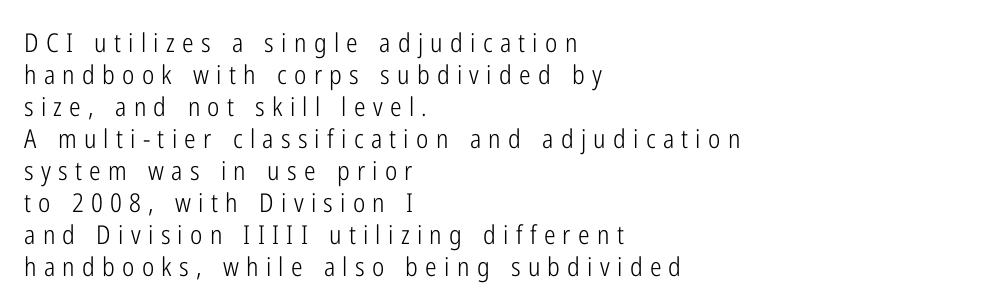
{"italic": "no", "bold": "no", "underline": "no", "align": "left", "line_spacing_ratio": 1.23, "letter_spacing": "wide", "letter_spacing_em": 0.28, "glyph_px": 26}
